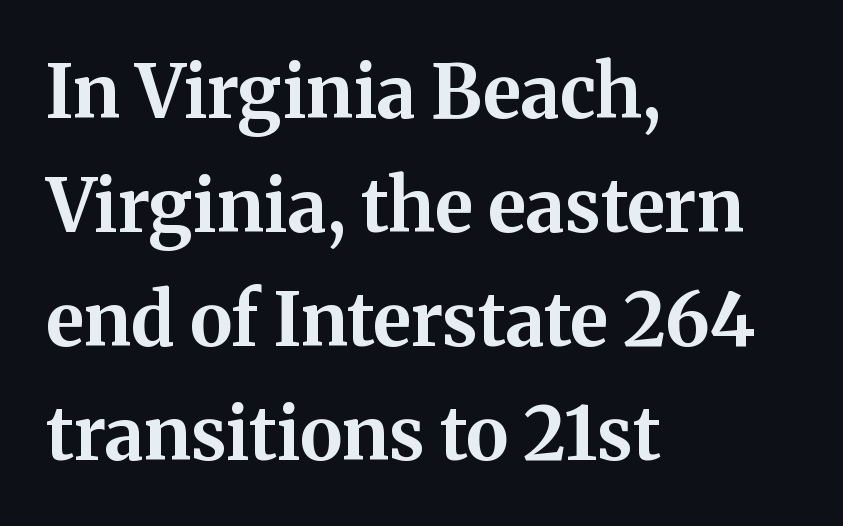
Students, note that the glyphs here touch the page at normal intervals. The space directly below the letters is spotless. This rendering uses left alignment, leaving the right contour irregular. On the weight axis this lands at bold, roughly 700. A typesetter would label this face a serif.
